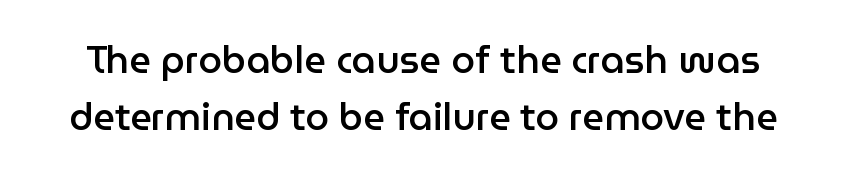
The image shows 38 px semibold sans-serif type, upright; set normal line spacing (1.51x), normal letter spacing, not underlined; low stroke contrast and a medium x-height.
